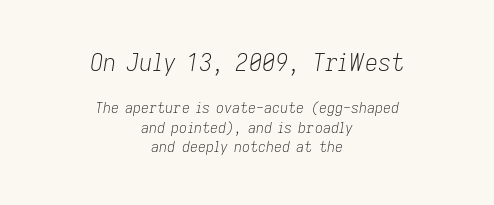
Is there much room between lines? A standard amount, neither cramped nor airy. Horizontally, the lines are justified to the midpoint only. Here the glyphs are tracked normally, forming tight word shapes. Observe the lean: these are italic letterforms. The font sits on the lighter half of the weight spectrum, regular included. The block sitting higher on the canvas is the one with enlarged characters.
